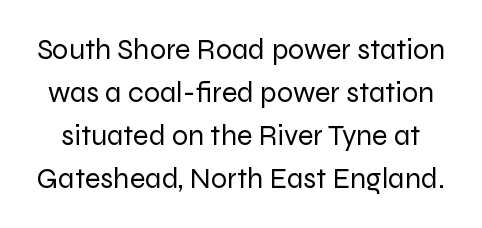
{"serif": "no", "italic": "no", "bold": "no", "weight": "regular", "width": "normal", "stroke_contrast": "low", "x_height": "medium", "monospaced": "no", "underline": "no", "line_spacing": "normal", "line_spacing_ratio": 1.48, "letter_spacing": "normal", "letter_spacing_em": 0.0, "glyph_px": 29}
